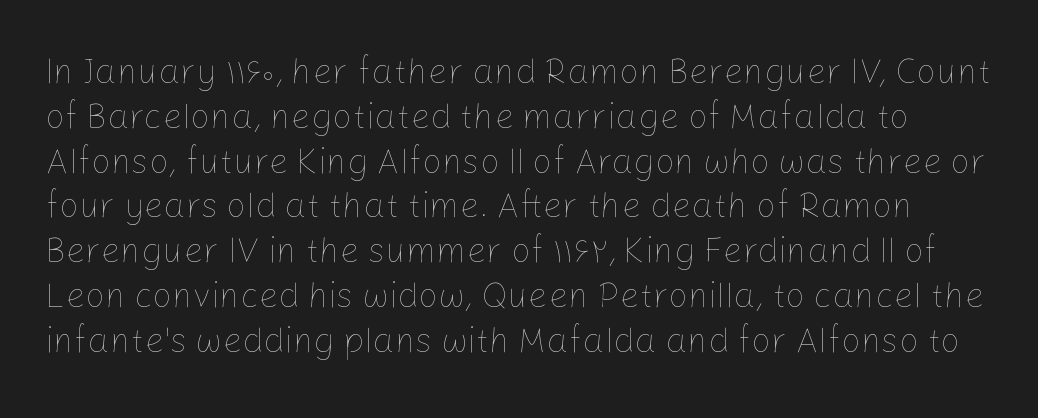
Caption: standard tracking, unaltered. Caption: face not bold, strokes unweighted. The strip under each line holds only bare page. When letters stand straight like this, we call the style roman or upright.
